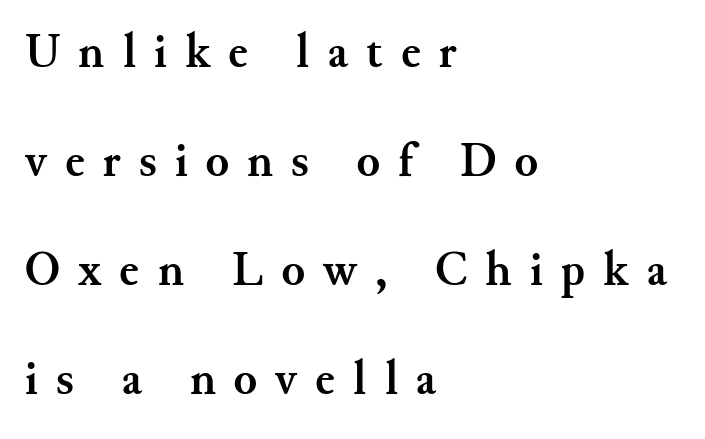
{"serif": "yes", "italic": "no", "bold": "yes", "weight": "semibold", "width": "normal", "stroke_contrast": "medium", "x_height": "small", "monospaced": "no", "underline": "no", "align": "left", "line_spacing": "loose", "line_spacing_ratio": 2.27, "letter_spacing": "wide", "letter_spacing_em": 0.38, "glyph_px": 48}
